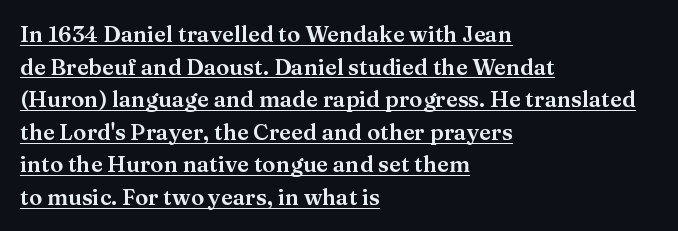
The image shows 22 px text type, upright; set left-aligned, normal line spacing (1.48x), normal letter spacing, underlined.
